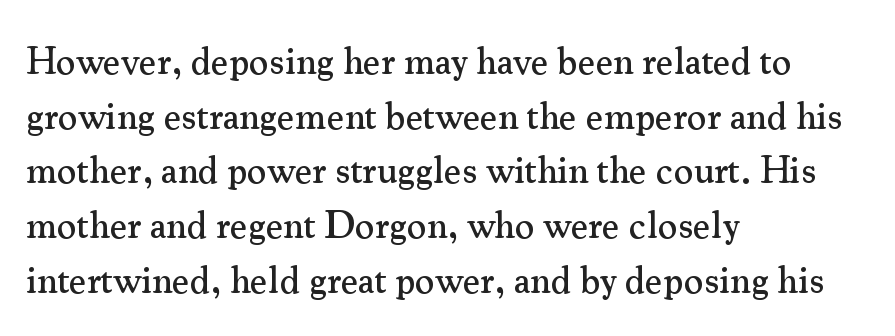
The type is set solid horizontally, with unmodified tracking. One-word summary of the alignment: left. The baseline area is clear. Students, observe: this is what conventionally led text looks like. It's the straight-up-and-down kind of type. A typesetter would call this proportional, since set widths differ per character.
